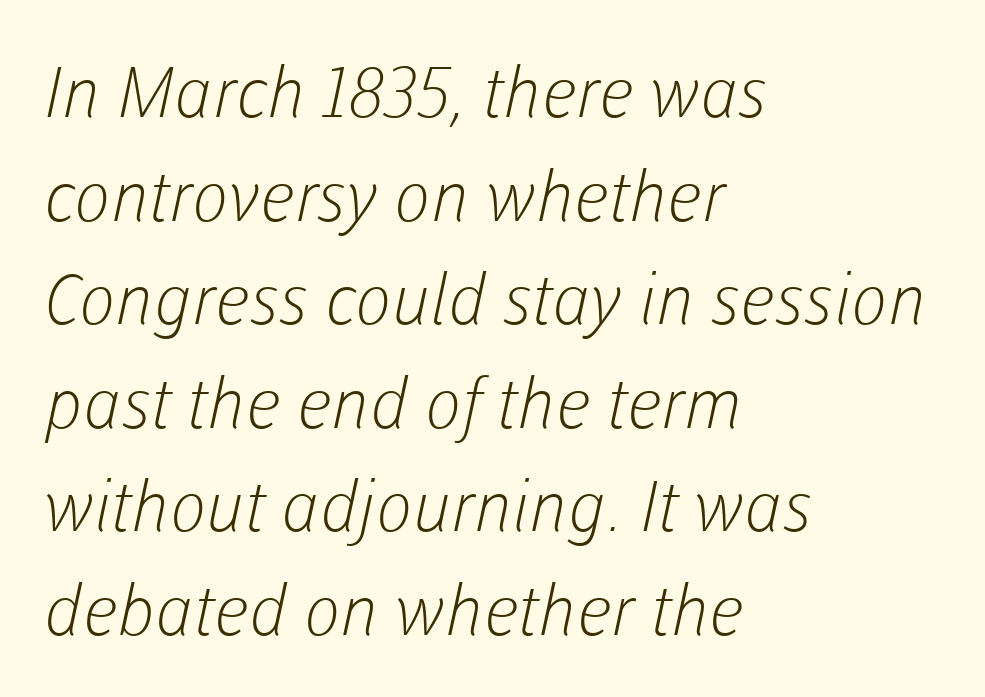
No chunkiness to these letters — they're not bold. Whoever set this chose a conventional vertical rhythm. Observe the absence of serifs on each vertical stroke in this sample. Is the block centered? No — it sits flush against the left margin. The specimen omits any rule beneath the text block's lines. Do the characters align in a grid? No, the font is proportional.
